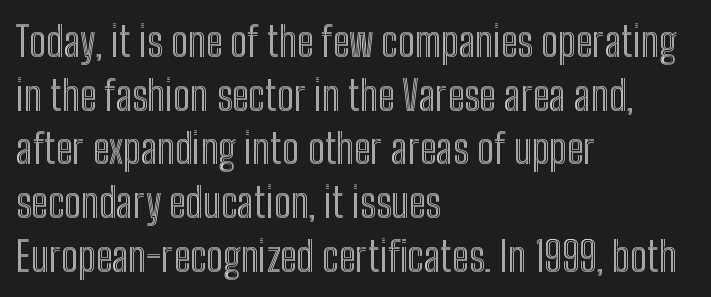
The setting favours the left margin, as ordinary paragraphs usually do. The tracking reads as untouched default to a designer's eye. The zone under the glyphs is completely vacant. Regular leading. In terms of posture, this sample is upright. A typesetter would call this proportional, since set widths differ per character.
